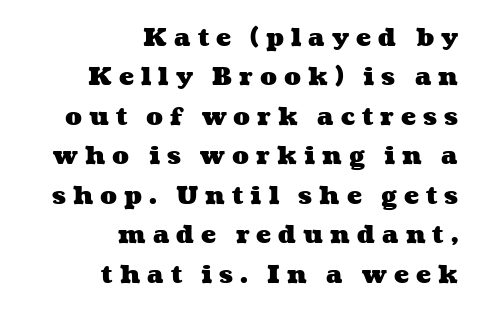
The image shows 25 px bold type; set right-aligned, normal line spacing (1.58x), unusually wide letter spacing (+0.28 em), not underlined.
